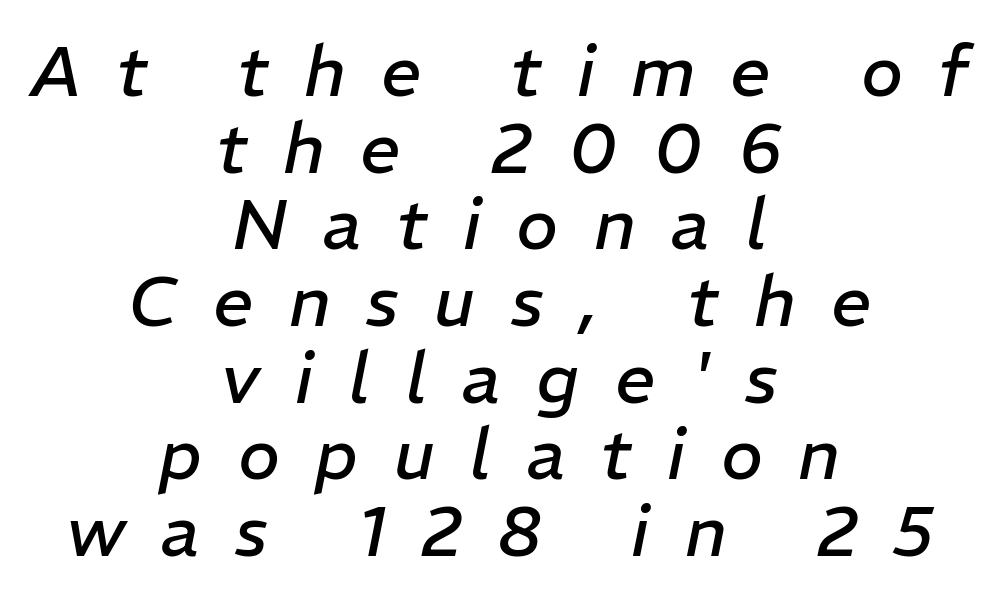
The image shows 71 px regular-weight type, italic (leaning right); set centered, tight line spacing (1.08x), unusually wide letter spacing (+0.5 em), not underlined; low stroke contrast and a medium x-height.
